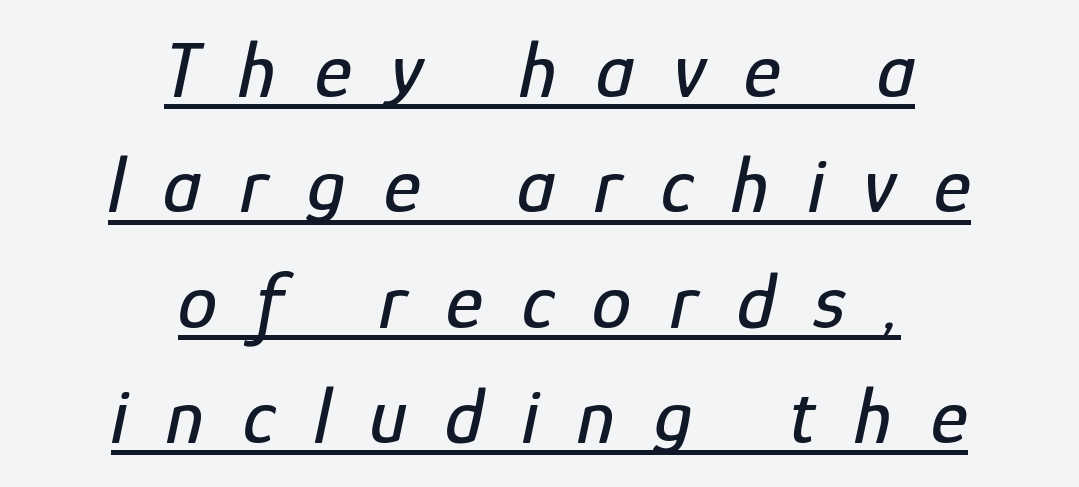
Leading matches the norm, producing a regular column. You could not count columns in this text — the font is proportionally spaced. Typeset on center — no edge is straight. The type is letterspaced generously, with wide tracking. The letters are slanted; this is an italic face. Beneath each row of characters lies a ruled line.
